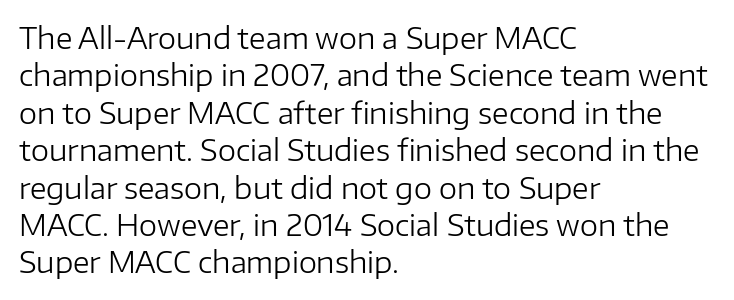
The image shows 29 px regular-weight sans-serif type, upright; set left-aligned, normal line spacing (1.29x), normal letter spacing, not underlined; low stroke contrast and a medium x-height.
